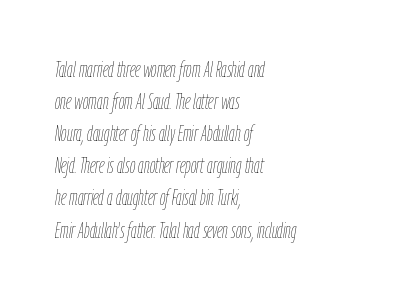
The image shows 22 px text type, italic (leaning right); set left-aligned, normal line spacing (1.46x), normal letter spacing, not underlined.
